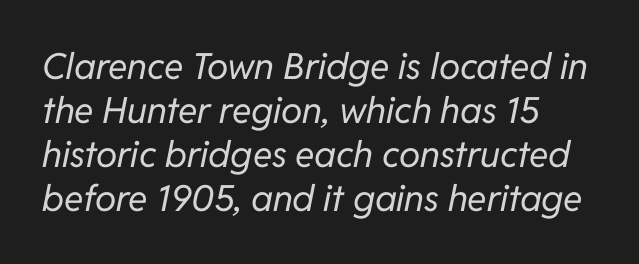
{"italic": "yes", "lean": "right", "slant_degrees": 11, "bold": "no", "weight": "regular", "width": "normal", "stroke_contrast": "low", "x_height": "medium", "monospaced": "no", "underline": "no", "align": "left", "line_spacing_ratio": 1.22, "letter_spacing": "normal", "letter_spacing_em": 0.0, "glyph_px": 36}
